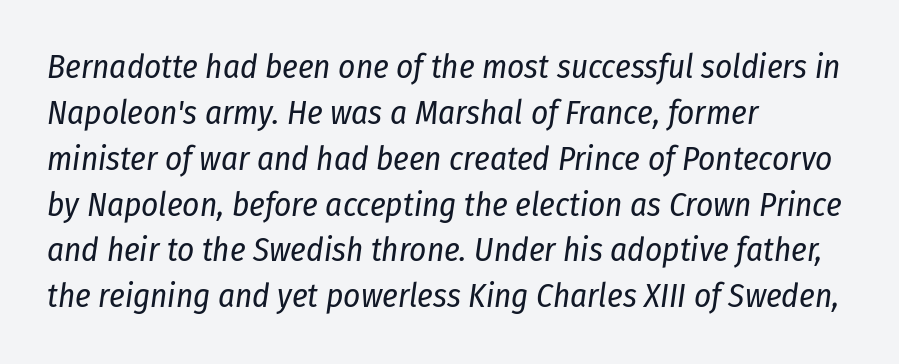
A quiet, ordinary-to-light weight characterises the typeface. A typesetter would call this proportional, since set widths differ per character. Students, note that the glyphs here touch the page at normal intervals. Tall strokes in this sample are angled rather than plumb. A bare baseline throughout the passage.
